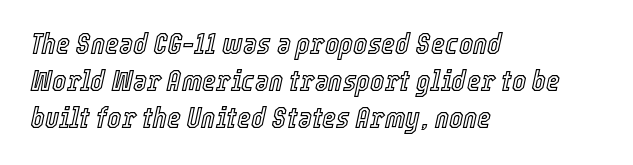
The letters sit at their default tracking, neither squeezed nor spread. Does the lettering tilt? It does — this is italic. Words float on clear page, feet unadorned. This sample has the flowing, uneven cadence of proportional lettering. The passage is arranged the way most books set body copy — flush left.
